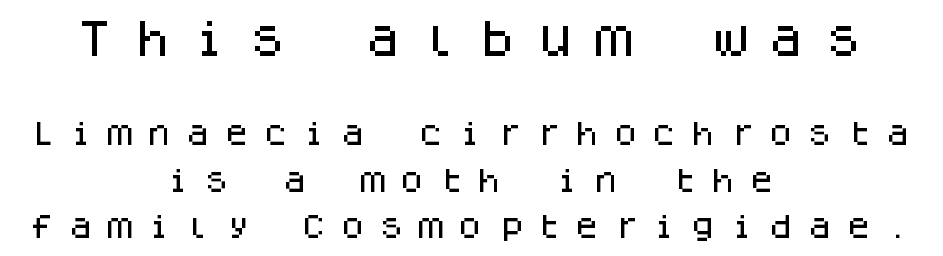
Q: Is the text italic (slanted)? A: No, it is upright.
Q: Is the typeface a serif or a sans-serif typeface? A: Sans-serif.
Q: Is the text underlined? A: No.
Q: How is the paragraph aligned? A: Centered.
Q: Is the spacing between letters normal or unusually wide? A: Unusually wide.
Q: Which block of text is set in a larger size, the first (top) or the second (bottom)? A: The first (top) one.
Q: Width (condensed, normal, or wide)? A: Normal.
Q: Stroke contrast? A: Low.
Q: x-height? A: Large.
Q: Monospaced? A: Yes.
